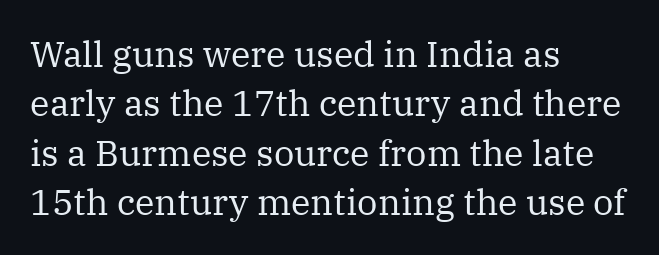
Characters follow at the spacing the type designer built in. No italicization has been applied; the sample stays upright. Is this a sans? No — the strokes have serifs. The space between consecutive lines is moderate. Stems here are at most as thick as an everyday book face. Reading down the block, your eye returns to a fixed left position each line.
